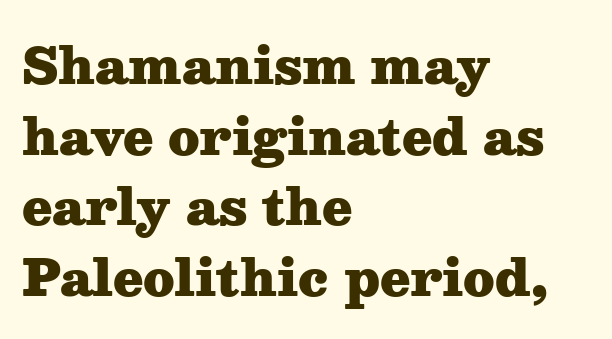
Look at the tracking — it's just the regular setting, nothing added. Clear beneath every line of the passage. The lettering stays uniformly vertical, giving the passage a roman look. Emphasis by weight is at full strength: bold.
